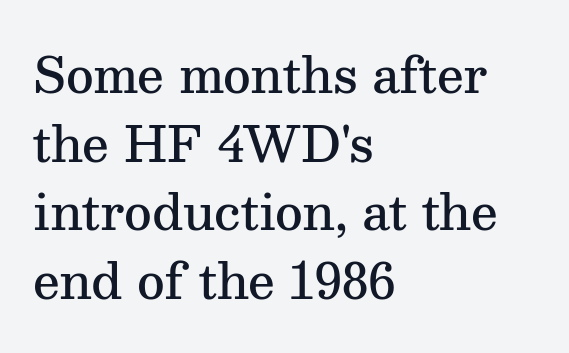
Q: Is the text bold? A: Semi-bold.
Q: Is the text italic (slanted)? A: No, it is upright.
Q: Is the typeface a serif or a sans-serif typeface? A: Serif.
Q: Is the text underlined? A: No.
Q: How is the paragraph aligned? A: Left-aligned.
Q: Is the spacing between letters normal or unusually wide? A: Normal.
Q: Is the spacing between lines tight, normal or loose? A: Normal.
Q: Width (condensed, normal, or wide)? A: Normal.
Q: Stroke contrast? A: Medium.
Q: x-height? A: Medium.
Q: Monospaced? A: No.
